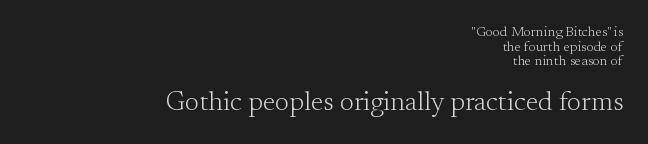
Q: Is the text bold? A: No.
Q: Is the text italic (slanted)? A: No, it is upright.
Q: Is the text underlined? A: No.
Q: How is the paragraph aligned? A: Right-aligned.
Q: Is the spacing between letters normal or unusually wide? A: Normal.
Q: Is the spacing between lines tight, normal or loose? A: Tight.
Q: Which block of text is set in a larger size, the first (top) or the second (bottom)? A: The second (bottom) one.
